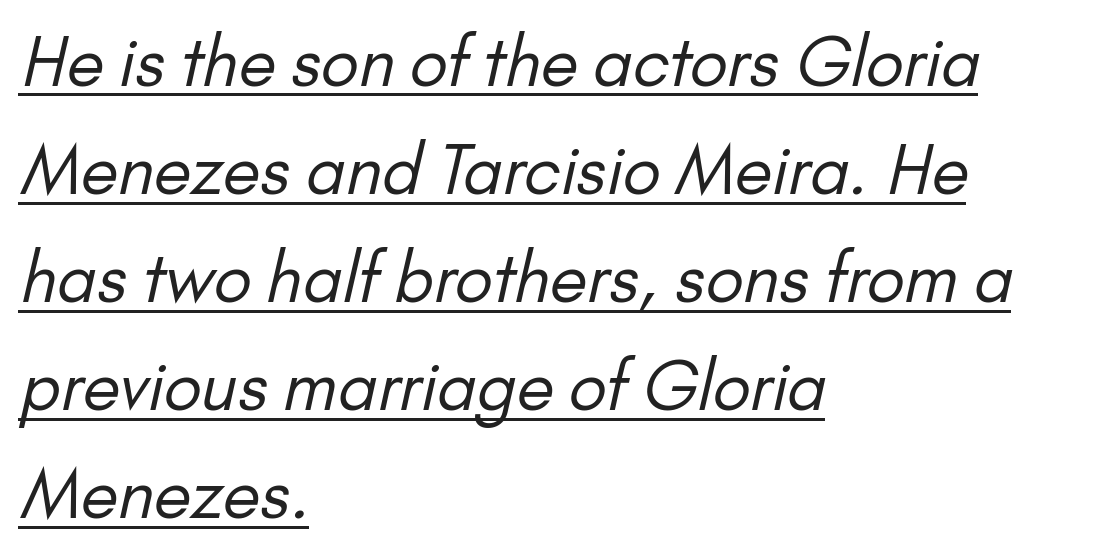
Stroke terminals: plain, sans-serif. Between one letter and the next there's only the usual sliver of space. Compared with a typical body face, this is equally light or lighter still. Notice how the passage keeps a crisp vertical edge on the left only. Every word sits above its own underline. Is this a fixed-width face? No — the glyphs have proportional, varying widths.
